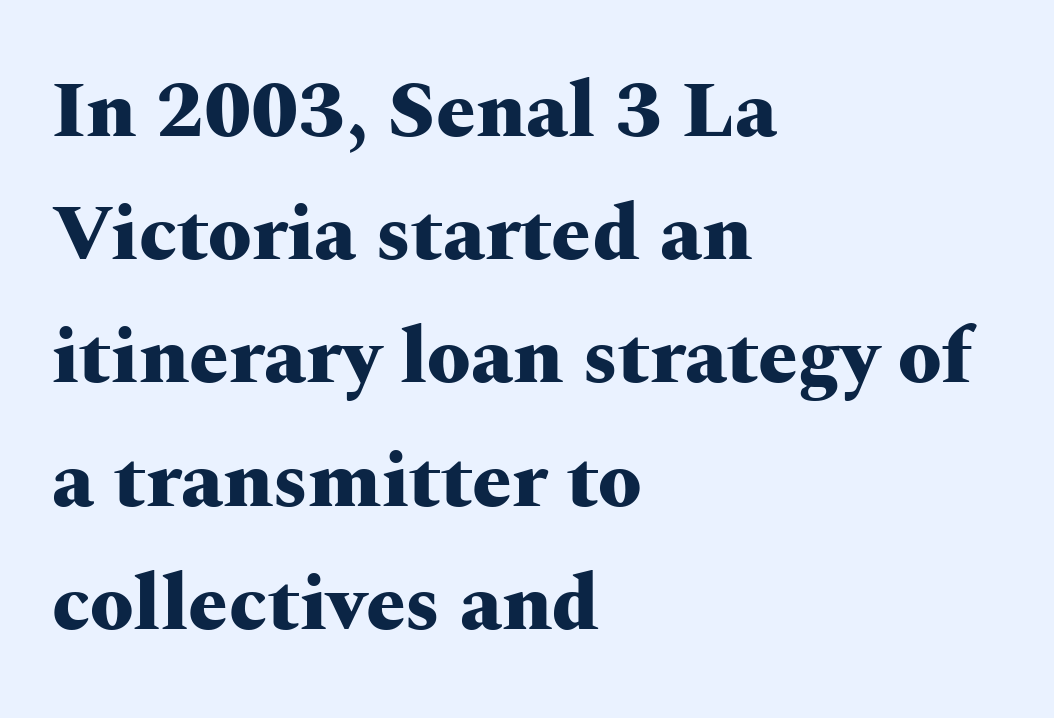
The image shows 79 px heavy, wide serif type, upright; set left-aligned, normal line spacing (1.56x), normal letter spacing, not underlined; medium stroke contrast and a medium x-height.
